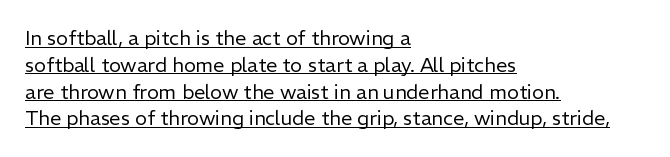
Q: Is the text bold? A: No.
Q: Is the text italic (slanted)? A: No, it is upright.
Q: Is the text underlined? A: Yes.
Q: How is the paragraph aligned? A: Left-aligned.
Q: Is the spacing between letters normal or unusually wide? A: Normal.
Q: Is the spacing between lines tight, normal or loose? A: Normal.
